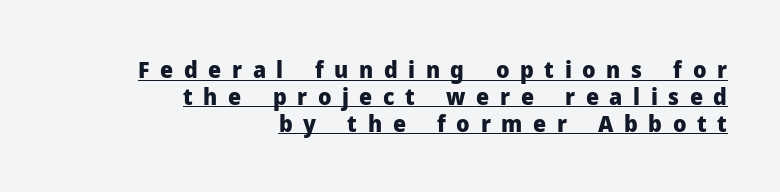
The image shows 23 px bold type, upright; set right-aligned, line spacing 1.17x, unusually wide letter spacing (+0.46 em), underlined.
